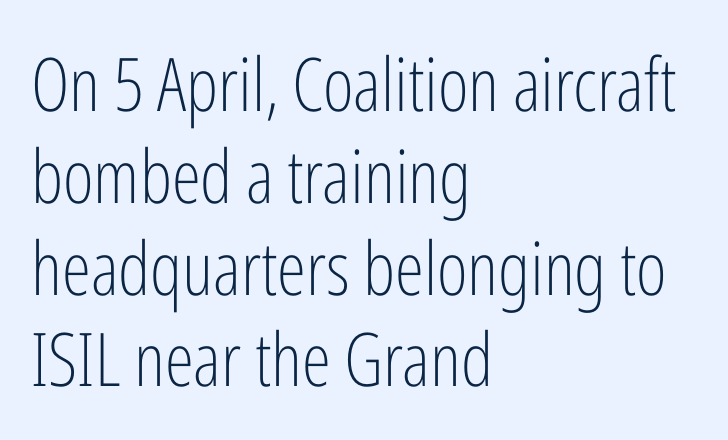
Q: Is the text bold? A: No.
Q: Is the text italic (slanted)? A: No, it is upright.
Q: Is the typeface a serif or a sans-serif typeface? A: Sans-serif.
Q: Is the text underlined? A: No.
Q: How is the paragraph aligned? A: Left-aligned.
Q: Is the spacing between letters normal or unusually wide? A: Normal.
Q: Width (condensed, normal, or wide)? A: Condensed.
Q: Stroke contrast? A: Low.
Q: x-height? A: Medium.
Q: Monospaced? A: No.
